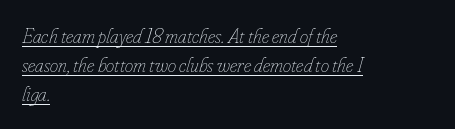
Every word sits above its own underline. Each new line begins a customary step beneath the previous one. This sample is left-justified, so line endings fall wherever the words run out. These glyphs show unthickened strokes, regular width or finer. Does extra space separate the letters? No, they use regular spacing.
